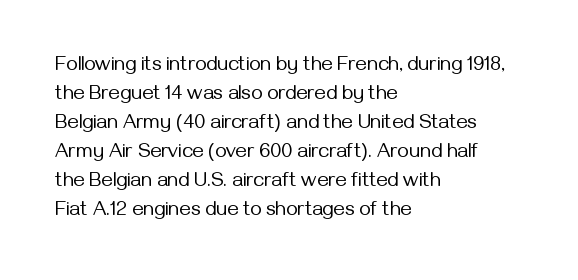
The image shows 20 px text type, upright; set left-aligned, normal line spacing (1.45x), normal letter spacing, not underlined.
